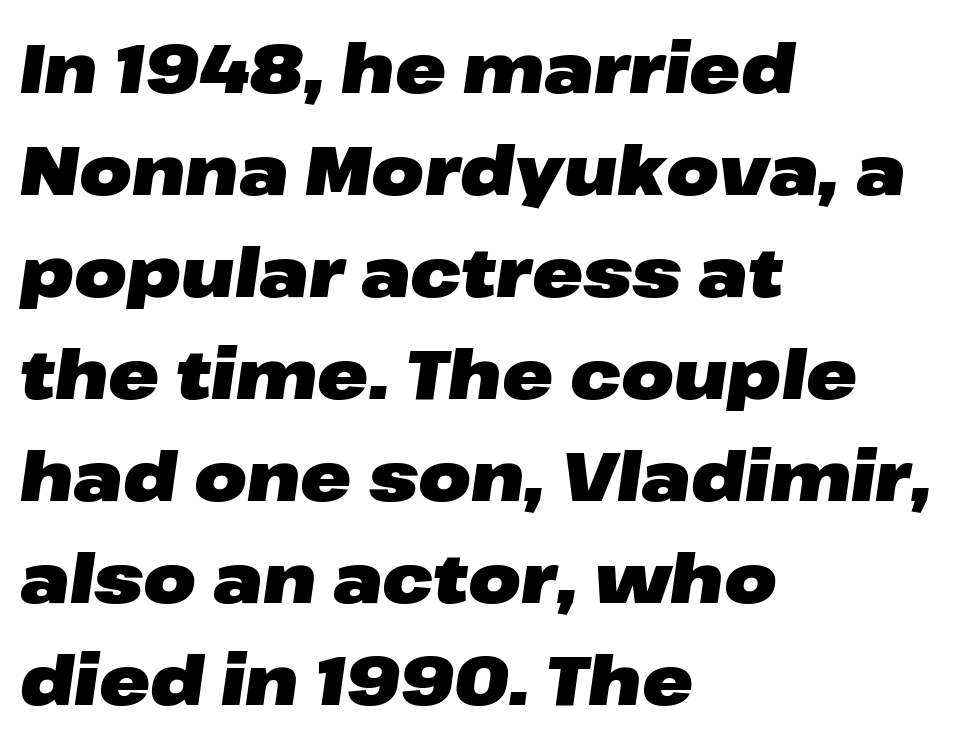
The image shows 68 px heavy, wide type, italic (leaning right); set left-aligned, normal line spacing (1.5x), normal letter spacing, not underlined; low stroke contrast and a medium x-height.
